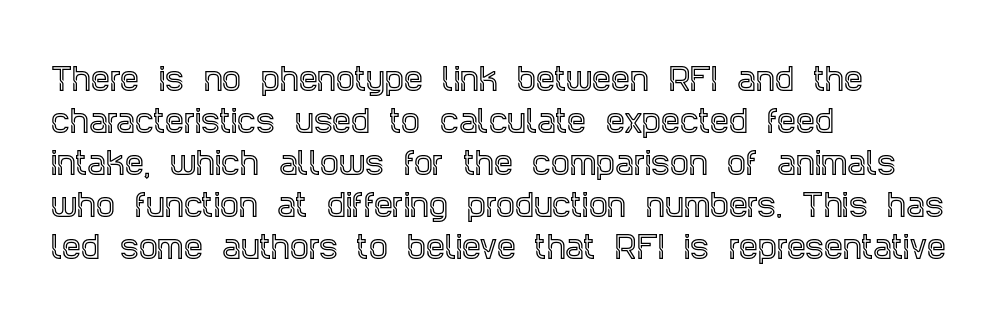
{"serif": "yes", "italic": "no", "width": "condensed", "x_height": "large", "monospaced": "no", "underline": "no", "align": "left", "line_spacing": "normal", "line_spacing_ratio": 1.4, "letter_spacing": "normal", "letter_spacing_em": 0.0, "glyph_px": 30}
